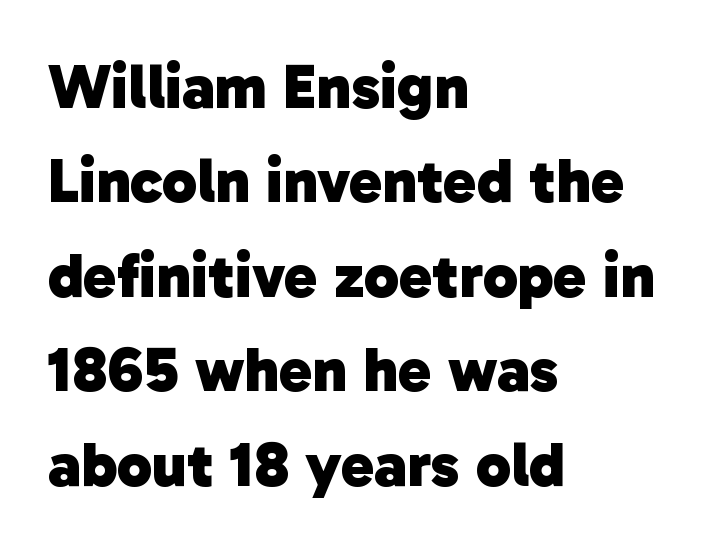
Q: Is the text bold? A: Yes.
Q: Is the typeface a serif or a sans-serif typeface? A: Sans-serif.
Q: Is the text underlined? A: No.
Q: How is the paragraph aligned? A: Left-aligned.
Q: Is the spacing between letters normal or unusually wide? A: Normal.
Q: Is the spacing between lines tight, normal or loose? A: Normal.
Q: Width (condensed, normal, or wide)? A: Normal.
Q: Stroke contrast? A: Low.
Q: x-height? A: Medium.
Q: Monospaced? A: No.
